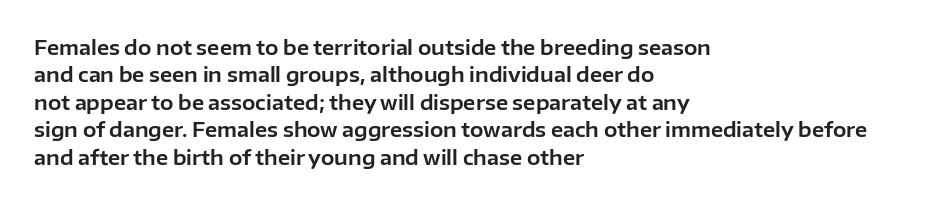
The specimen omits any rule beneath the text block's lines. The face used here is rendered with its standard letterfit. Posture: straight, roman, zero tilt. A student would call this left alignment; a typographer would say flush left, rag right. If you measured baseline to baseline, you'd find a middling distance.
